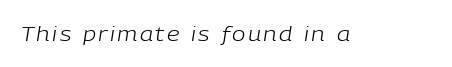
Each row of text sits above clean, open space. There's an unmistakable incline to the writing here. A light-to-regular cut is what we see here.
